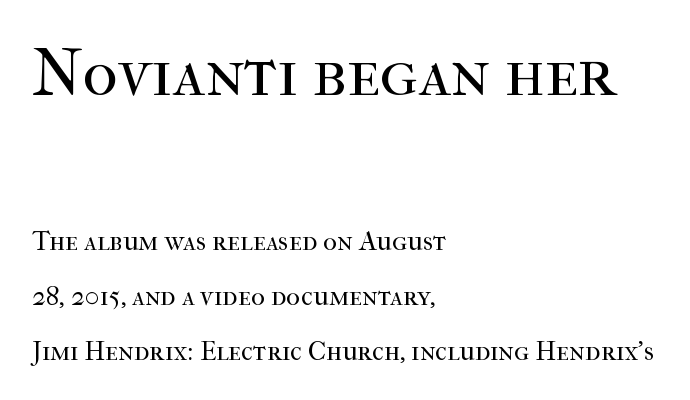
The first block has been scaled up relative to the second. Every stem runs plumb, perpendicular to the baseline. These lines stand farther apart than default settings would place them. Bold? No — there's no thickening of the strokes.
